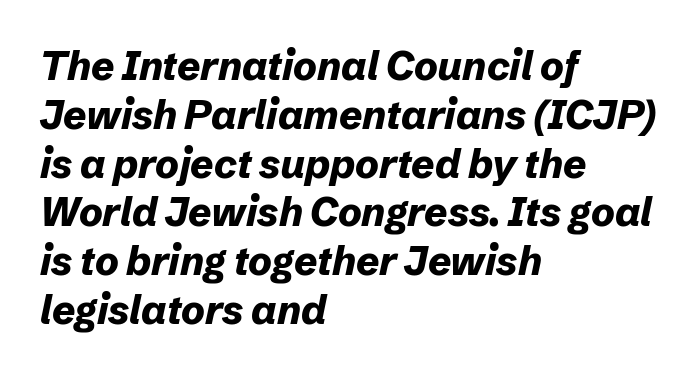
Tracking here is standard; glyphs follow each other at the usual distance. Emphasis-style slanted type is in use. A student would call this left alignment; a typographer would say flush left, rag right. The sample has been set heavy, in full bold. The baseline area is clear.
